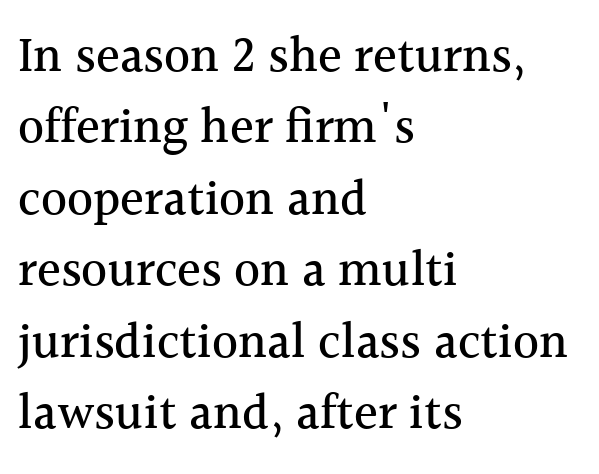
The image shows 50 px serif type, upright; set left-aligned, normal line spacing (1.43x), normal letter spacing, not underlined; a medium x-height.
